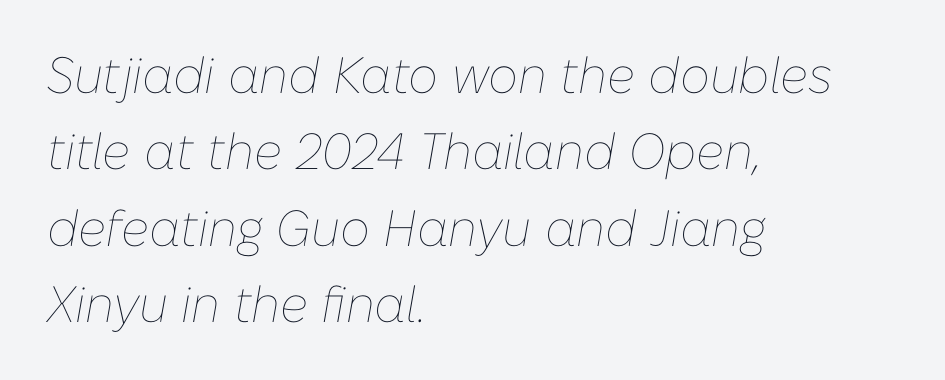
Q: Is the text bold? A: No.
Q: Is the text italic (slanted)? A: Yes, it leans right by about 10 degrees.
Q: Is the text underlined? A: No.
Q: How is the paragraph aligned? A: Left-aligned.
Q: Is the spacing between letters normal or unusually wide? A: Normal.
Q: Is the spacing between lines tight, normal or loose? A: Normal.
Q: Width (condensed, normal, or wide)? A: Normal.
Q: Stroke contrast? A: Low.
Q: x-height? A: Medium.
Q: Monospaced? A: No.
